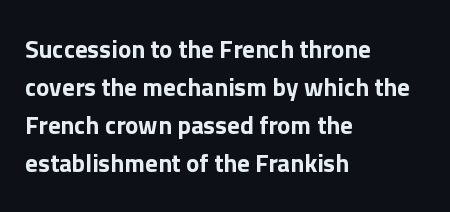
The image shows 25 px text type, upright; set left-aligned, normal line spacing (1.52x), normal letter spacing, not underlined.
